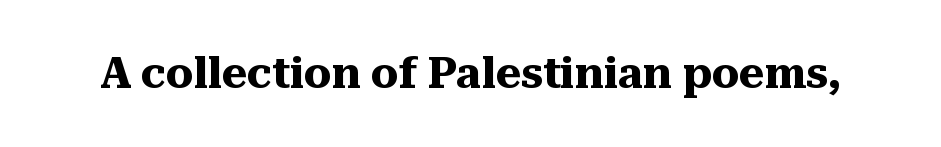
{"serif": "yes", "italic": "no", "bold": "yes", "weight": "heavy", "width": "normal", "stroke_contrast": "medium", "x_height": "medium", "monospaced": "no", "underline": "no", "letter_spacing": "normal", "letter_spacing_em": 0.0, "glyph_px": 43}
